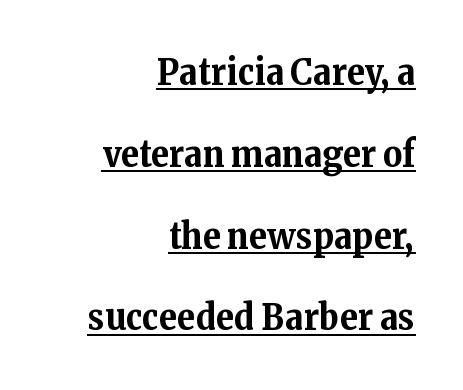
{"serif": "yes", "italic": "no", "bold": "yes", "weight": "bold", "width": "normal", "stroke_contrast": "medium", "x_height": "medium", "monospaced": "no", "underline": "yes", "align": "right", "line_spacing": "loose", "line_spacing_ratio": 2.21, "letter_spacing": "normal", "letter_spacing_em": 0.0, "glyph_px": 37}
